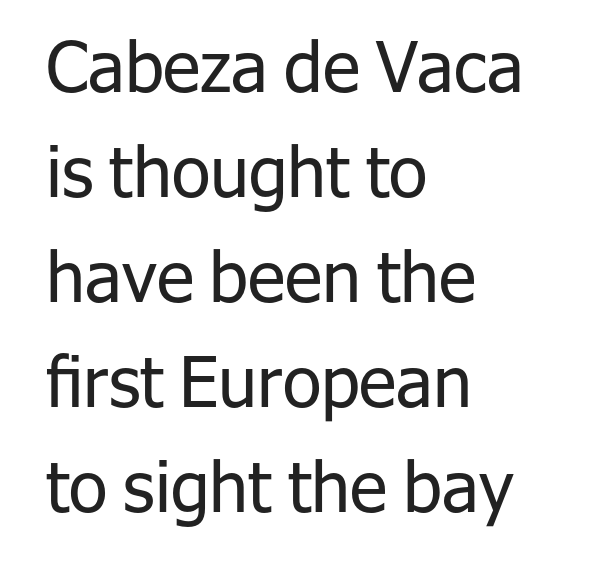
{"serif": "no", "italic": "no", "bold": "no", "weight": "regular", "width": "normal", "stroke_contrast": "low", "x_height": "medium", "monospaced": "no", "underline": "no", "align": "left", "line_spacing": "normal", "line_spacing_ratio": 1.5, "letter_spacing": "normal", "letter_spacing_em": 0.0, "glyph_px": 70}
